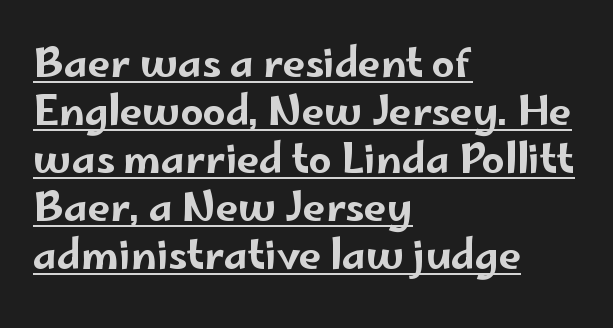
The image shows 40 px wide sans-serif type, upright; set left-aligned, line spacing 1.2x, normal letter spacing, underlined; low stroke contrast and a small x-height.
